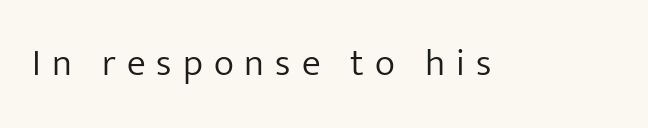
Character widths vary here, with narrow letters taking less room than wide ones. Stroke mass is kept to a normal reading level or below. This sample uses expanded letter spacing, leaving extra air between glyphs. Every character sits straight up, as roman type does. Look at the bottom of the vertical strokes: they stop flat, with no serifs. A bare baseline throughout the passage.
